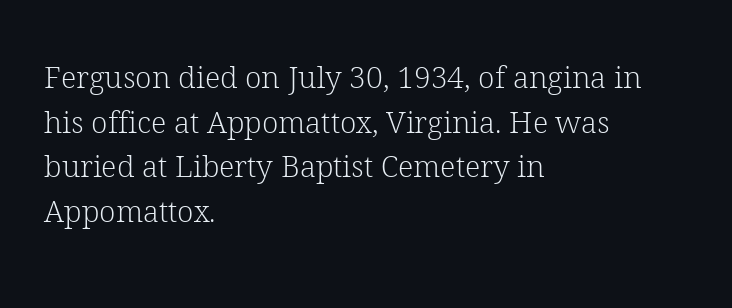
{"serif": "yes", "italic": "no", "bold": "no", "weight": "light", "width": "normal", "stroke_contrast": "low", "x_height": "medium", "monospaced": "no", "underline": "no", "align": "left", "line_spacing": "normal", "line_spacing_ratio": 1.49, "letter_spacing": "normal", "letter_spacing_em": 0.0, "glyph_px": 30}
